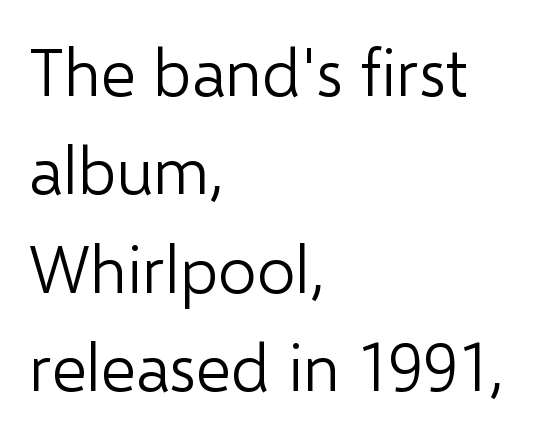
The image shows 67 px light sans-serif type, upright; set left-aligned, normal line spacing (1.47x), normal letter spacing, not underlined; low stroke contrast and a medium x-height.
